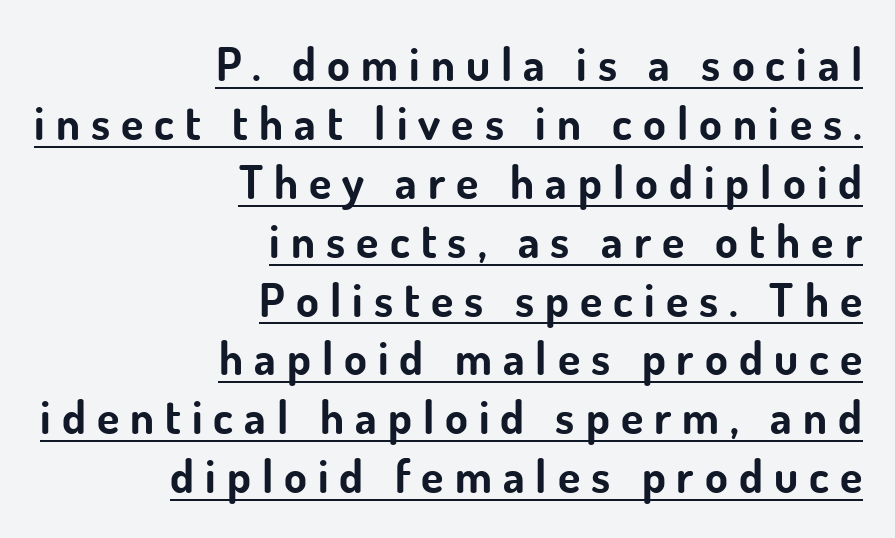
{"serif": "no", "italic": "no", "bold": "yes", "weight": "bold", "width": "normal", "stroke_contrast": "low", "x_height": "small", "monospaced": "no", "underline": "yes", "align": "right", "line_spacing": "normal", "line_spacing_ratio": 1.28, "letter_spacing": "wide", "letter_spacing_em": 0.24, "glyph_px": 46}
